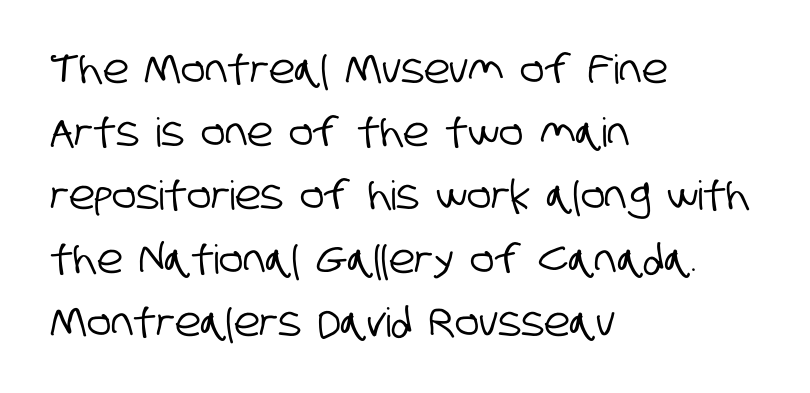
{"serif": "no", "width": "condensed", "stroke_contrast": "low", "x_height": "large", "monospaced": "no", "underline": "no", "align": "left", "line_spacing": "normal", "line_spacing_ratio": 1.58, "letter_spacing": "normal", "letter_spacing_em": 0.0, "glyph_px": 40}
